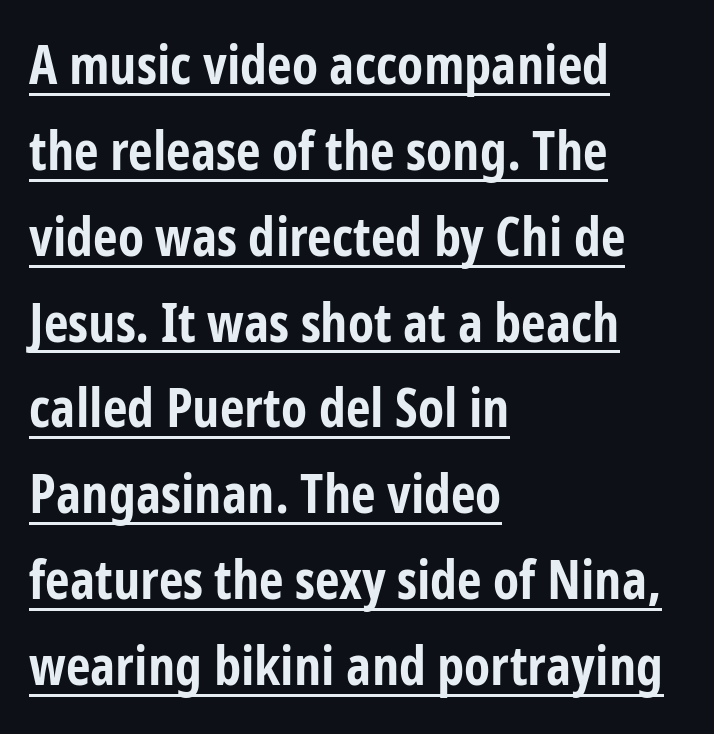
Q: Is the text bold? A: Yes.
Q: Is the text italic (slanted)? A: No, it is upright.
Q: Is the typeface a serif or a sans-serif typeface? A: Sans-serif.
Q: Is the text underlined? A: Yes.
Q: How is the paragraph aligned? A: Left-aligned.
Q: Is the spacing between letters normal or unusually wide? A: Normal.
Q: Is the spacing between lines tight, normal or loose? A: Normal.
Q: Width (condensed, normal, or wide)? A: Condensed.
Q: Stroke contrast? A: Low.
Q: x-height? A: Medium.
Q: Monospaced? A: No.
